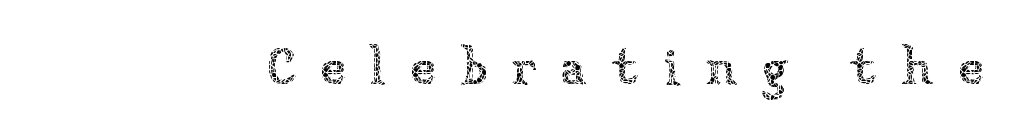
Q: Is the text bold? A: No.
Q: Is the text italic (slanted)? A: No, it is upright.
Q: Is the text underlined? A: No.
Q: Is the spacing between letters normal or unusually wide? A: Unusually wide.
Q: Width (condensed, normal, or wide)? A: Normal.
Q: Stroke contrast? A: Low.
Q: x-height? A: Medium.
Q: Monospaced? A: No.
